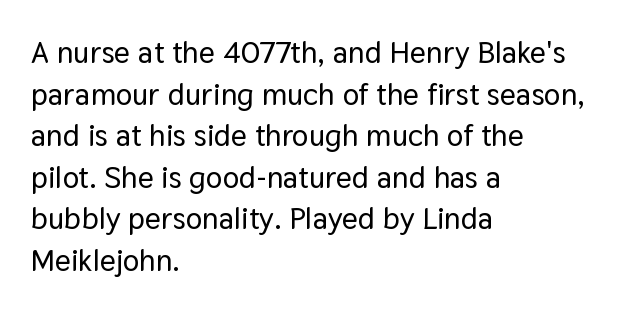
Q: Is the text italic (slanted)? A: No, it is upright.
Q: Is the typeface a serif or a sans-serif typeface? A: Sans-serif.
Q: Is the text underlined? A: No.
Q: How is the paragraph aligned? A: Left-aligned.
Q: Is the spacing between letters normal or unusually wide? A: Normal.
Q: Is the spacing between lines tight, normal or loose? A: Normal.
Q: Width (condensed, normal, or wide)? A: Normal.
Q: Stroke contrast? A: Low.
Q: x-height? A: Medium.
Q: Monospaced? A: No.
